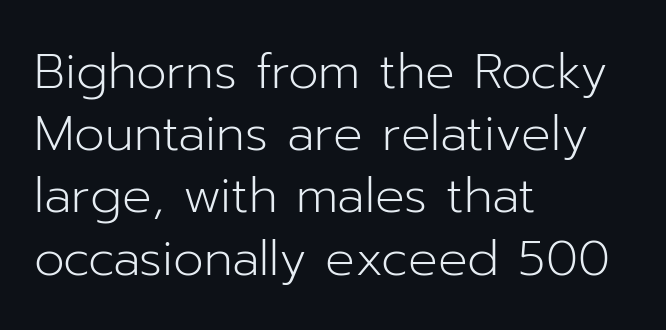
The image shows 49 px light sans-serif type, upright; set left-aligned, normal line spacing (1.27x), normal letter spacing, not underlined; low stroke contrast and a medium x-height.
